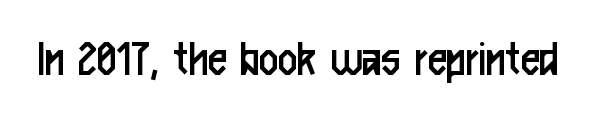
The image shows 53 px regular-weight, condensed sans-serif type, upright; set normal letter spacing, not underlined; low stroke contrast and a medium x-height.
